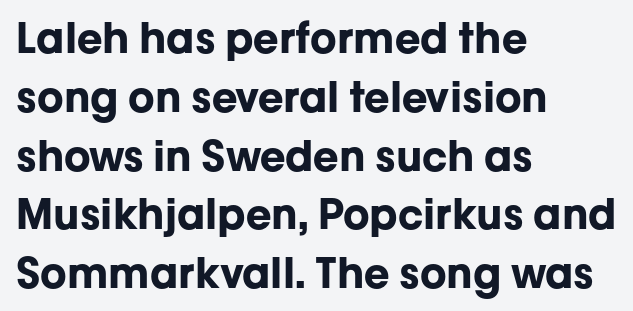
Short note: letters normally spaced. Honestly, there is no underline to notice here at all. The letters advance in unequal steps, a hallmark of proportional type. Typographically, this falls in the sans-serif category.
